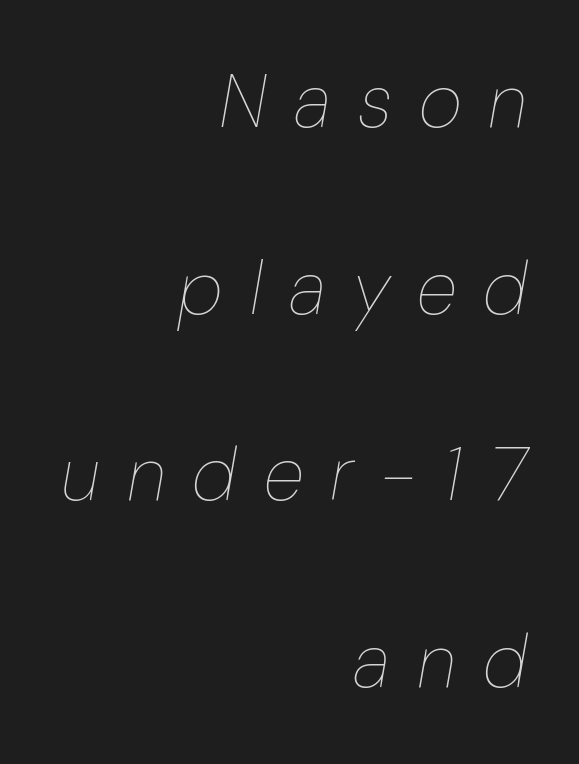
Q: Is the text bold? A: No.
Q: Is the text italic (slanted)? A: Yes, it leans right by about 10 degrees.
Q: Is the text underlined? A: No.
Q: How is the paragraph aligned? A: Right-aligned.
Q: Is the spacing between letters normal or unusually wide? A: Unusually wide.
Q: Is the spacing between lines tight, normal or loose? A: Loose.
Q: Width (condensed, normal, or wide)? A: Normal.
Q: Stroke contrast? A: Low.
Q: x-height? A: Medium.
Q: Monospaced? A: No.
